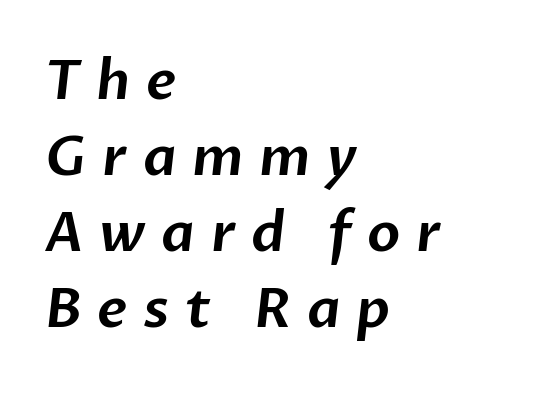
Q: Is the typeface a serif or a sans-serif typeface? A: Sans-serif.
Q: Is the text underlined? A: No.
Q: How is the paragraph aligned? A: Left-aligned.
Q: Is the spacing between letters normal or unusually wide? A: Unusually wide.
Q: Is the spacing between lines tight, normal or loose? A: Normal.
Q: Width (condensed, normal, or wide)? A: Normal.
Q: Stroke contrast? A: Low.
Q: x-height? A: Medium.
Q: Monospaced? A: No.
